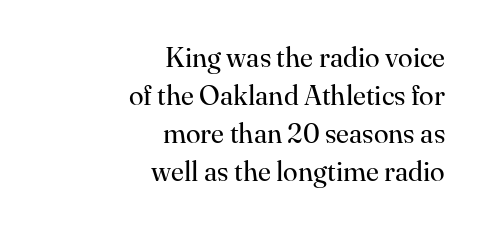
The image shows 27 px text type, upright; set right-aligned, normal line spacing (1.41x), normal letter spacing, not underlined.
